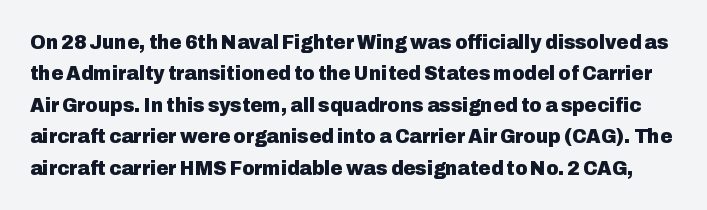
The specimen reads as upright at a glance. The sample has been set heavy, in full bold. Line spacing here is normal. The space beneath each line is pristine and unruled.
